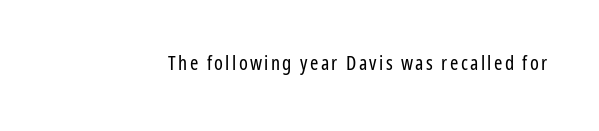
The type sits square on the baseline with zero lean. The strip under each line holds only bare page. Is the stroke heavy? The answer is a plain regular-or-lighter.
